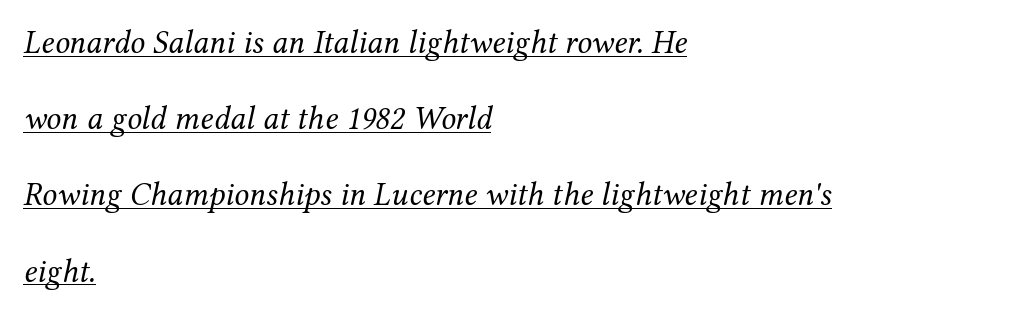
Q: Is the text bold? A: No.
Q: Is the text italic (slanted)? A: Yes, it leans right by about 12 degrees.
Q: Is the typeface a serif or a sans-serif typeface? A: Serif.
Q: Is the text underlined? A: Yes.
Q: How is the paragraph aligned? A: Left-aligned.
Q: Is the spacing between letters normal or unusually wide? A: Normal.
Q: Is the spacing between lines tight, normal or loose? A: Loose.
Q: Width (condensed, normal, or wide)? A: Normal.
Q: Stroke contrast? A: Medium.
Q: x-height? A: Medium.
Q: Monospaced? A: No.
